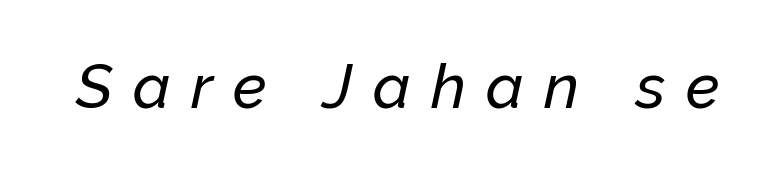
A clean baseline with only descenders dipping below it. Proportional: the letters do not fall into vertical columns. Quick note: italic. Short note: letters widely spaced.
